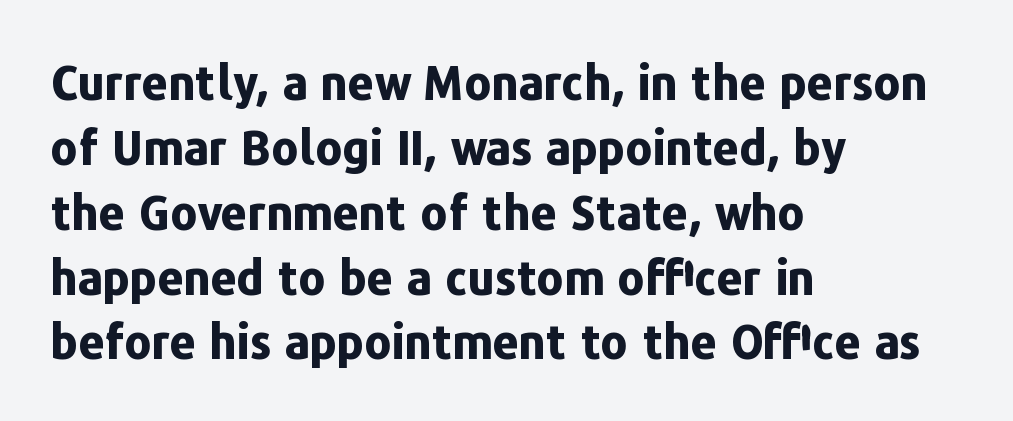
The image shows 46 px bold sans-serif type, upright; set left-aligned, normal line spacing (1.41x), normal letter spacing, not underlined; low stroke contrast and a medium x-height.
